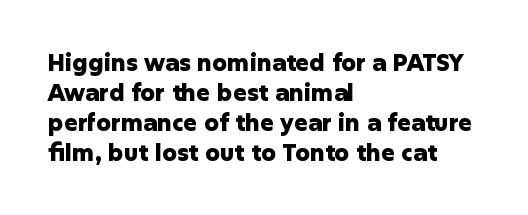
Q: Is the text bold? A: Yes.
Q: Is the text italic (slanted)? A: No, it is upright.
Q: Is the text underlined? A: No.
Q: How is the paragraph aligned? A: Left-aligned.
Q: Is the spacing between letters normal or unusually wide? A: Normal.
Q: Is the spacing between lines tight, normal or loose? A: Normal.
